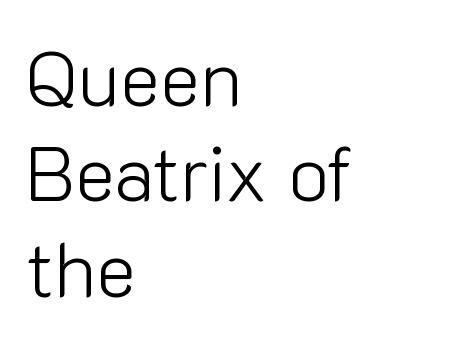
Q: Is the text bold? A: No.
Q: Is the text italic (slanted)? A: No, it is upright.
Q: Is the typeface a serif or a sans-serif typeface? A: Sans-serif.
Q: Is the text underlined? A: No.
Q: How is the paragraph aligned? A: Left-aligned.
Q: Is the spacing between letters normal or unusually wide? A: Normal.
Q: Width (condensed, normal, or wide)? A: Normal.
Q: Stroke contrast? A: Low.
Q: x-height? A: Medium.
Q: Monospaced? A: No.
